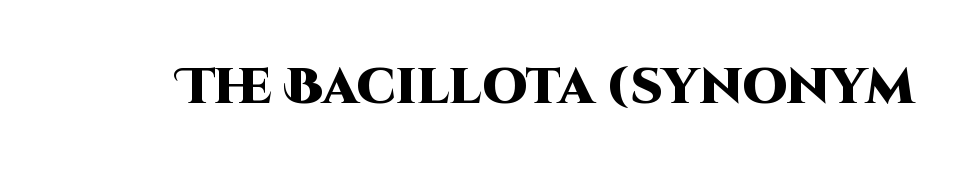
{"serif": "no", "italic": "no", "bold": "yes", "weight": "heavy", "width": "normal", "stroke_contrast": "high", "x_height": "large", "monospaced": "no", "underline": "no", "letter_spacing": "normal", "letter_spacing_em": 0.0, "glyph_px": 50}
